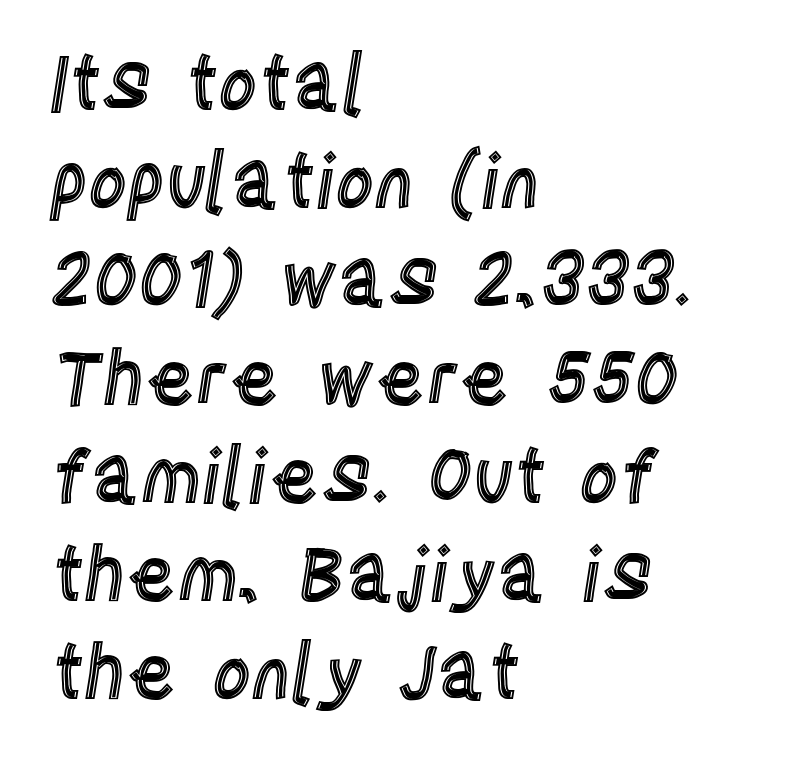
The image shows 75 px condensed type; set left-aligned, normal line spacing (1.31x), normal letter spacing, not underlined; a large x-height.
